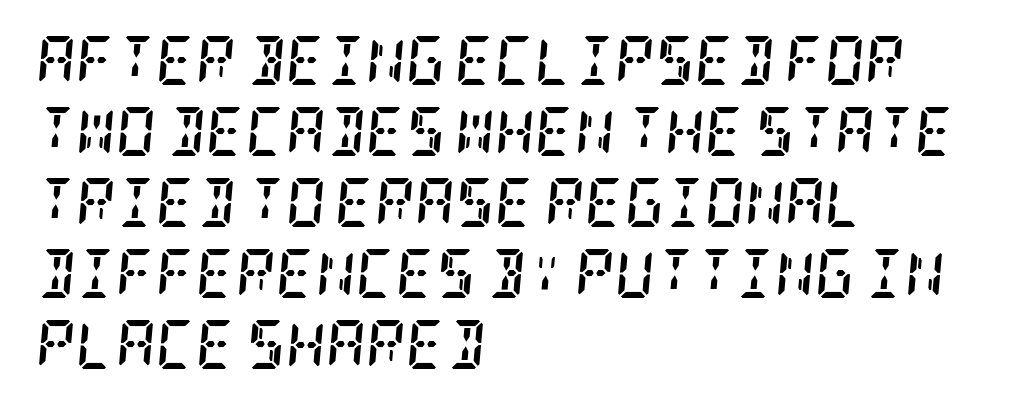
Q: Is the text bold? A: Yes.
Q: Is the text italic (slanted)? A: Yes, it leans right by about 5 degrees.
Q: Is the typeface a serif or a sans-serif typeface? A: Serif.
Q: Is the text underlined? A: No.
Q: How is the paragraph aligned? A: Left-aligned.
Q: Is the spacing between letters normal or unusually wide? A: Normal.
Q: Is the spacing between lines tight, normal or loose? A: Normal.
Q: Width (condensed, normal, or wide)? A: Condensed.
Q: Stroke contrast? A: Low.
Q: x-height? A: Large.
